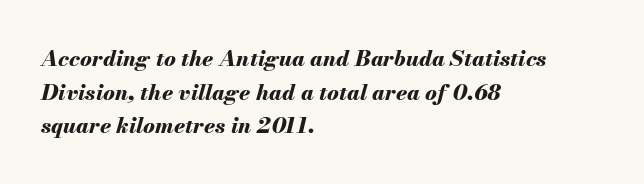
Q: Is the text bold? A: Yes.
Q: Is the text italic (slanted)? A: Yes, it leans right by about 13 degrees.
Q: Is the text underlined? A: No.
Q: How is the paragraph aligned? A: Left-aligned.
Q: Is the spacing between letters normal or unusually wide? A: Normal.
Q: Is the spacing between lines tight, normal or loose? A: Normal.
